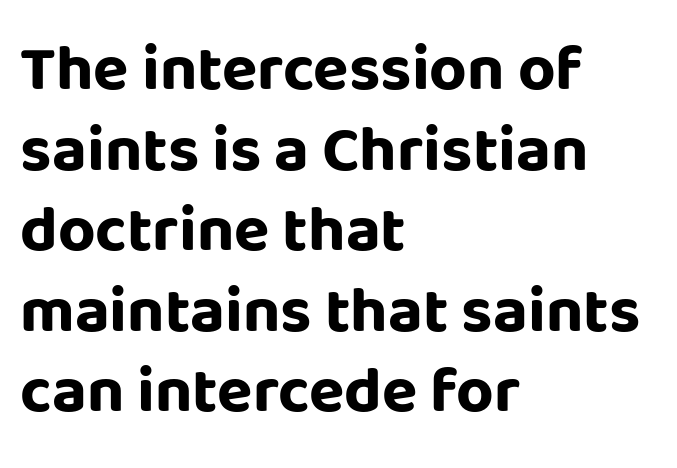
The image shows 65 px bold sans-serif type, upright; set left-aligned, line spacing 1.24x, normal letter spacing, not underlined; low stroke contrast and a large x-height.
